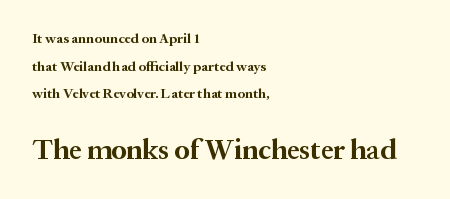
{"serif": "yes", "italic": "no", "bold": "yes", "weight": "bold", "width": "normal", "stroke_contrast": "medium", "x_height": "medium", "monospaced": "no", "underline": "no", "align": "left", "line_spacing": "loose", "line_spacing_ratio": 1.97, "letter_spacing": "normal", "letter_spacing_em": 0.0, "larger_block": "second", "size_ratio": 2.0, "glyph_px": 28}
